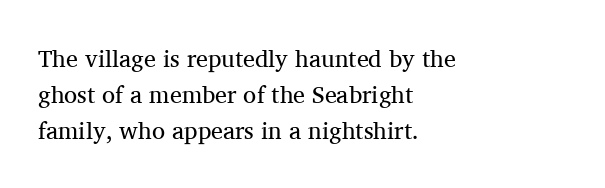
{"italic": "no", "bold": "no", "underline": "no", "align": "left", "line_spacing": "normal", "line_spacing_ratio": 1.49, "letter_spacing": "normal", "letter_spacing_em": 0.0, "glyph_px": 24}
